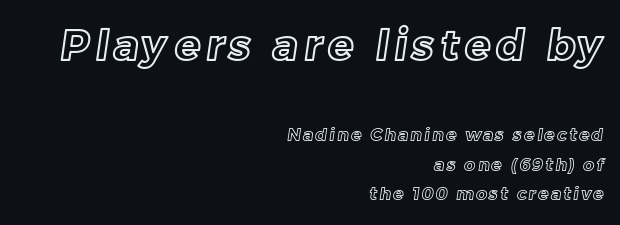
The image shows 42 px text type; set right-aligned, line spacing 1.73x, not underlined; the first (top) block is 2.47x larger; a medium x-height.
